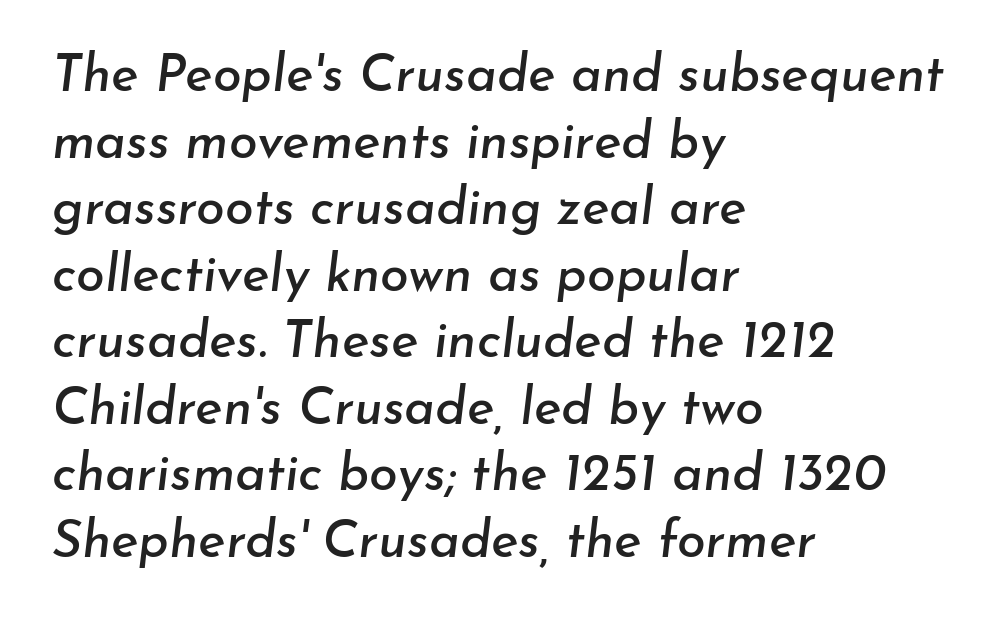
The image shows 52 px text type, italic (leaning right); set left-aligned, normal line spacing (1.28x), normal letter spacing, not underlined; low stroke contrast and a small x-height.
